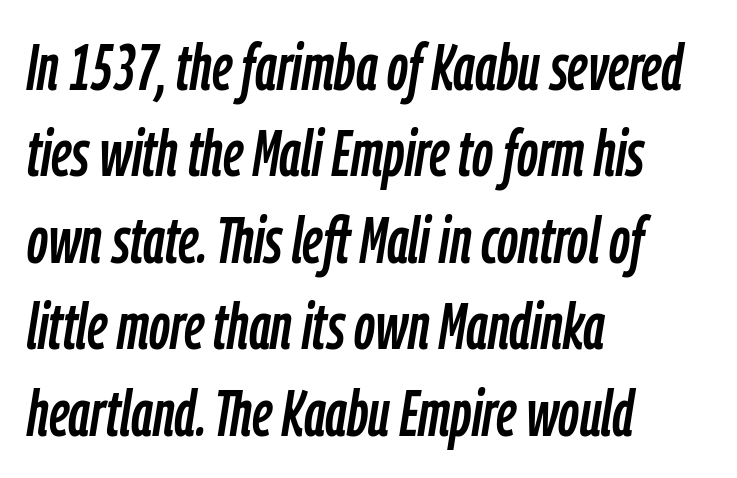
A typesetter would mark this as italic. Lines of text with bare space underneath. Spacing verdict: proportional, widths tailored to each character. In CSS terms this would be text-align: left. One glance says typical: line gaps are just what's usual.
